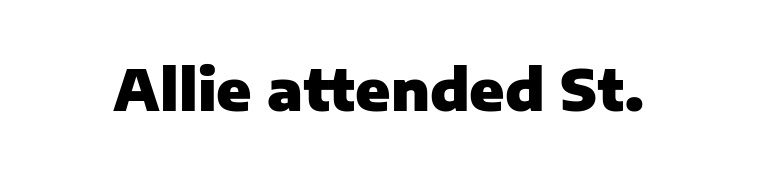
The image shows 57 px heavy sans-serif type, upright; set normal letter spacing, not underlined; low stroke contrast and a medium x-height.
